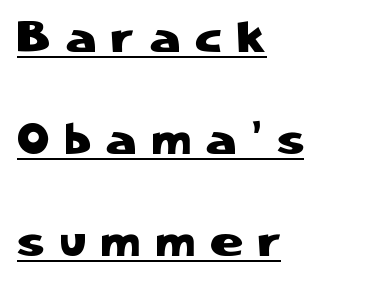
Q: Is the text italic (slanted)? A: No, it is upright.
Q: Is the typeface a serif or a sans-serif typeface? A: Sans-serif.
Q: Is the text underlined? A: Yes.
Q: How is the paragraph aligned? A: Left-aligned.
Q: Is the spacing between letters normal or unusually wide? A: Unusually wide.
Q: Is the spacing between lines tight, normal or loose? A: Loose.
Q: Width (condensed, normal, or wide)? A: Normal.
Q: Stroke contrast? A: Low.
Q: x-height? A: Medium.
Q: Monospaced? A: No.
